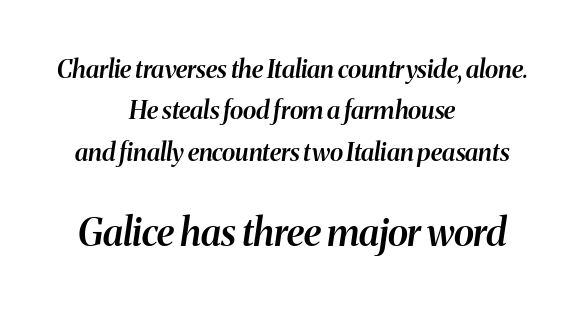
{"italic": "yes", "lean": "right", "slant_degrees": 8, "bold": "semi", "weight": "semibold", "width": "normal", "stroke_contrast": "medium", "x_height": "medium", "monospaced": "no", "underline": "no", "align": "center", "line_spacing": "normal", "line_spacing_ratio": 1.66, "letter_spacing": "normal", "letter_spacing_em": 0.0, "larger_block": "second", "size_ratio": 1.52, "glyph_px": 38}
